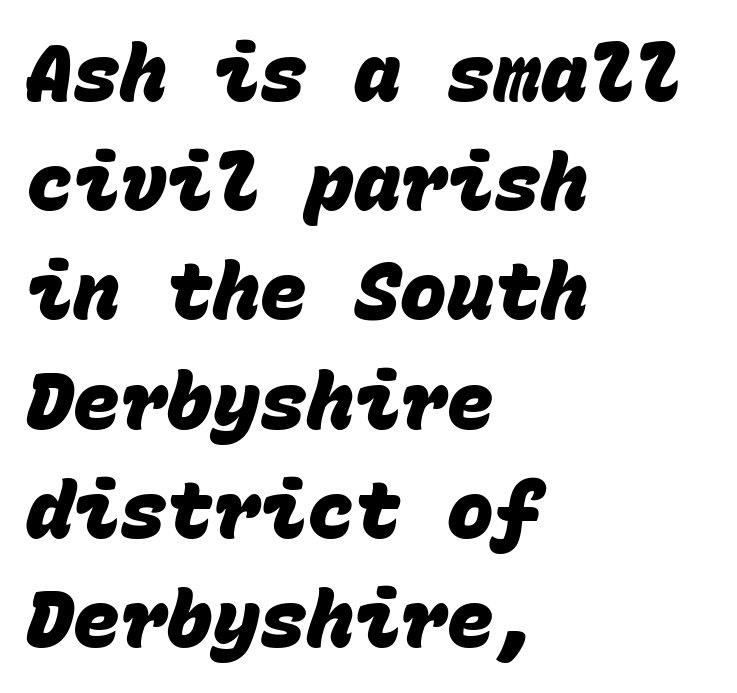
The image shows 78 px heavy sans-serif type, monospaced; set left-aligned, normal line spacing (1.4x), normal letter spacing, not underlined; low stroke contrast and a large x-height.
